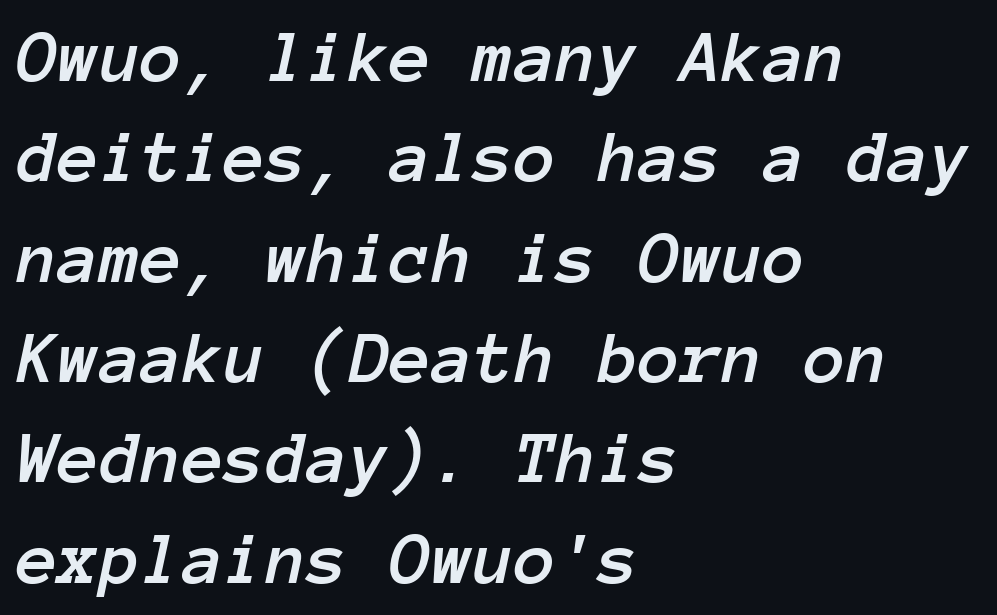
The image shows 76 px text type, italic (leaning right), monospaced; set left-aligned, normal line spacing (1.32x), normal letter spacing, not underlined; low stroke contrast and a medium x-height.
